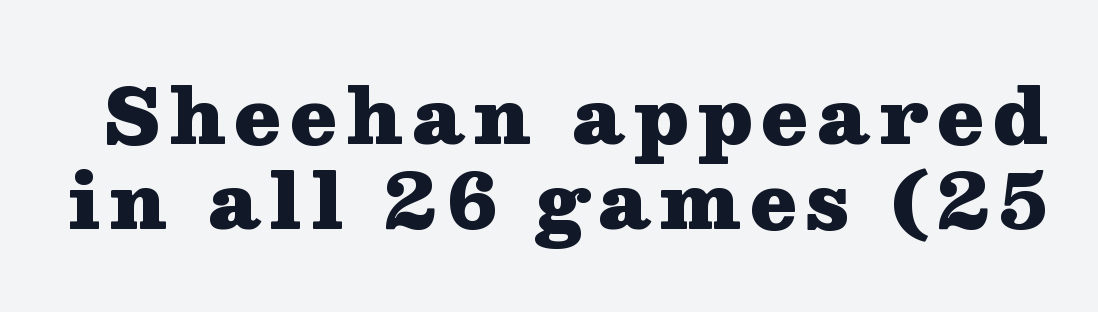
Q: Is the text bold? A: Yes.
Q: Is the text italic (slanted)? A: No, it is upright.
Q: Is the typeface a serif or a sans-serif typeface? A: Serif.
Q: Is the text underlined? A: No.
Q: Is the spacing between lines tight, normal or loose? A: Tight.
Q: Width (condensed, normal, or wide)? A: Wide.
Q: Stroke contrast? A: Medium.
Q: x-height? A: Medium.
Q: Monospaced? A: No.
